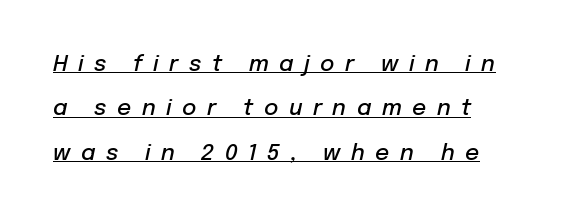
Slant detected: the letters are inclined. The space between consecutive lines is lavish. The rag falls on the right side of this text block. This is underlined copy, the kind a proofreader might mark for attention. Tracking value appears strongly positive — letters spread wide.
